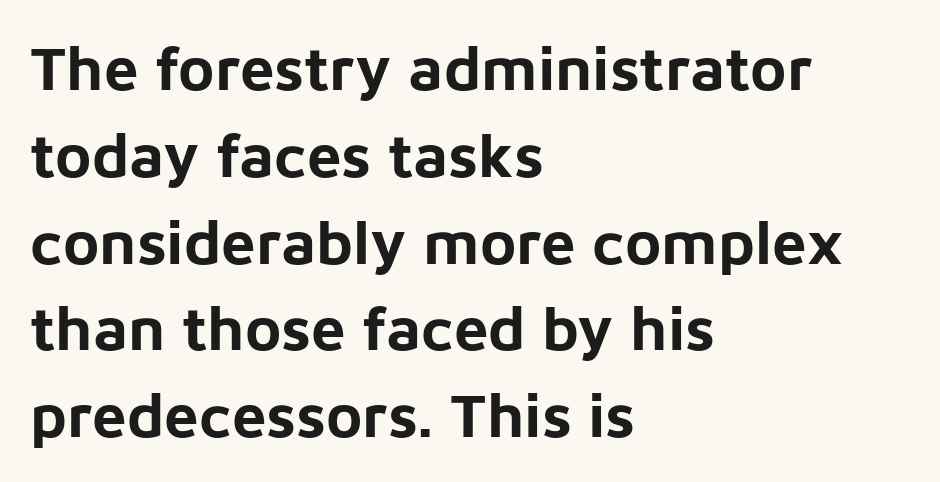
The letters sit at their default tracking, neither squeezed nor spread. Teacher's note: observe the even left margin — that is flush-left alignment. Weight check: bold — yes, fully. The font's upright variant was chosen for this text. Each new line begins a customary step beneath the previous one. A sans-serif font was chosen for this passage.
